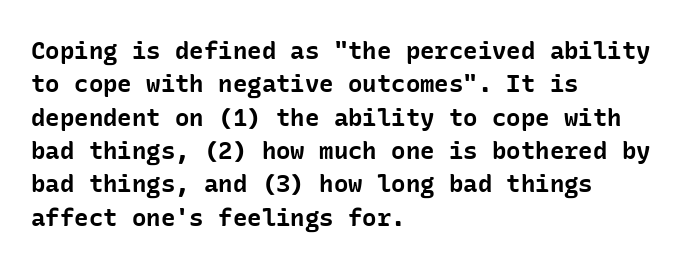
Q: Is the text bold? A: Yes.
Q: Is the text italic (slanted)? A: No, it is upright.
Q: Is the text underlined? A: No.
Q: How is the paragraph aligned? A: Left-aligned.
Q: Is the spacing between letters normal or unusually wide? A: Normal.
Q: Is the spacing between lines tight, normal or loose? A: Normal.
